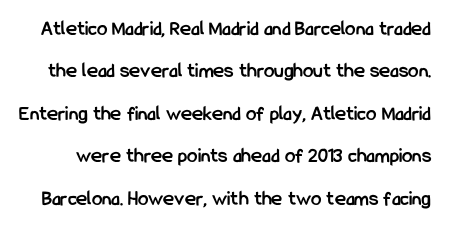
Q: Is the text bold? A: Yes.
Q: Is the text italic (slanted)? A: No, it is upright.
Q: Is the text underlined? A: No.
Q: Is the spacing between letters normal or unusually wide? A: Normal.
Q: Is the spacing between lines tight, normal or loose? A: Loose.
